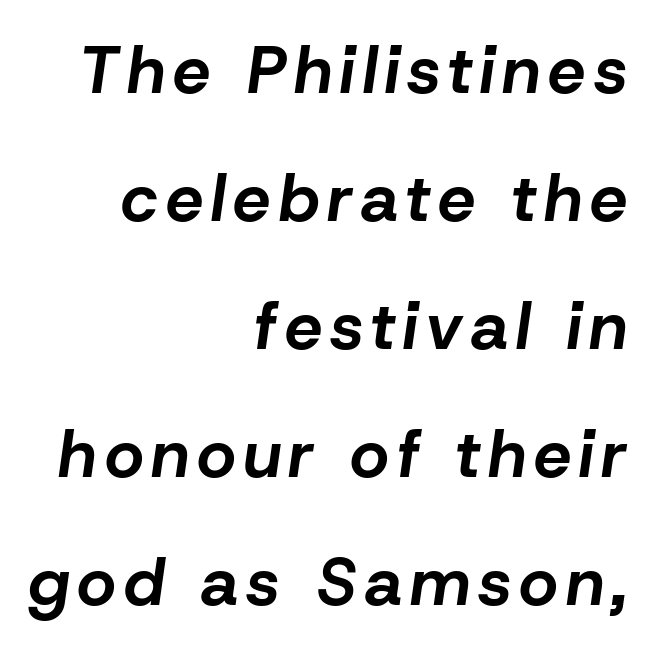
Q: Is the text bold? A: Yes.
Q: Is the text italic (slanted)? A: Yes, it leans right by about 8 degrees.
Q: Is the text underlined? A: No.
Q: How is the paragraph aligned? A: Right-aligned.
Q: Is the spacing between lines tight, normal or loose? A: Loose.
Q: Width (condensed, normal, or wide)? A: Normal.
Q: Stroke contrast? A: Low.
Q: x-height? A: Medium.
Q: Monospaced? A: No.
